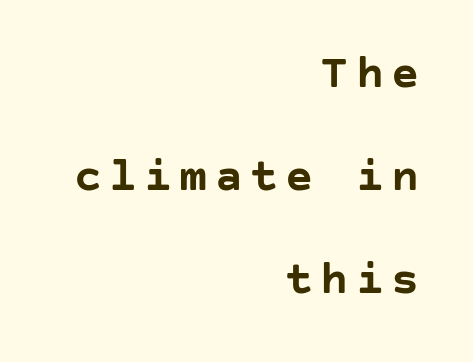
The image shows 47 px semibold sans-serif type, upright; set right-aligned, loose line spacing (2.19x), not underlined; low stroke contrast and a large x-height.
